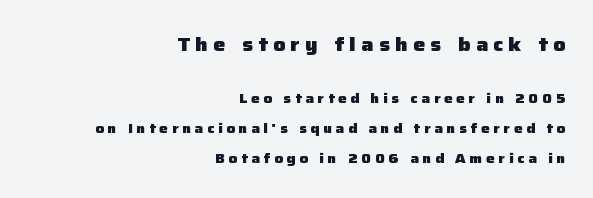
You get the large type first, then a drop to smaller type. Here the glyphs are tracked loosely, breaking word shapes into spaced letters. This is roman type, the default non-slanted kind. Compared with an ordinary text face, these strokes are far heavier — a full bold.
